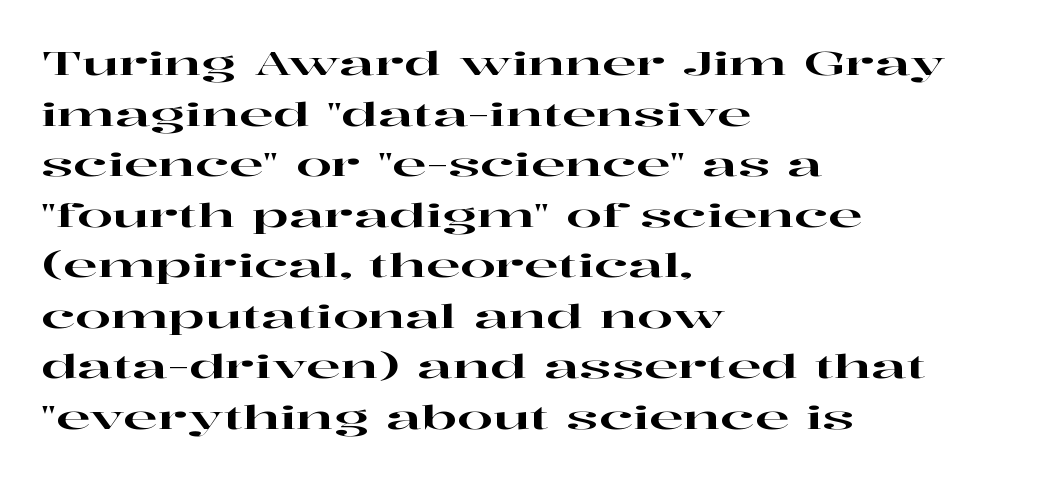
The image shows 32 px wide serif type, upright; set left-aligned, normal line spacing (1.58x), normal letter spacing, not underlined; high stroke contrast and a medium x-height.
